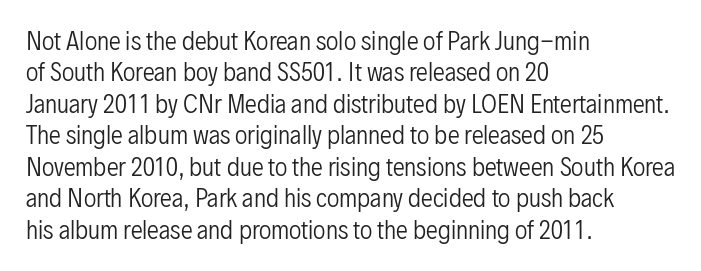
Q: Is the text bold? A: No.
Q: Is the text italic (slanted)? A: No, it is upright.
Q: Is the text underlined? A: No.
Q: How is the paragraph aligned? A: Left-aligned.
Q: Is the spacing between letters normal or unusually wide? A: Normal.
Q: Is the spacing between lines tight, normal or loose? A: Normal.
